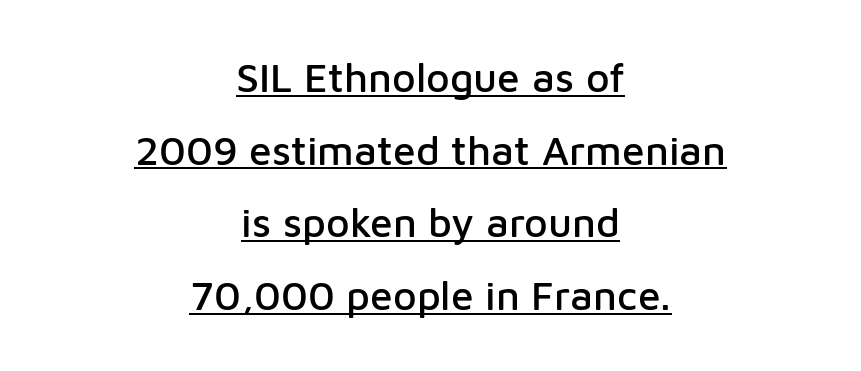
The image shows 41 px sans-serif type, upright; set centered, line spacing 1.77x, normal letter spacing, underlined; low stroke contrast and a medium x-height.
